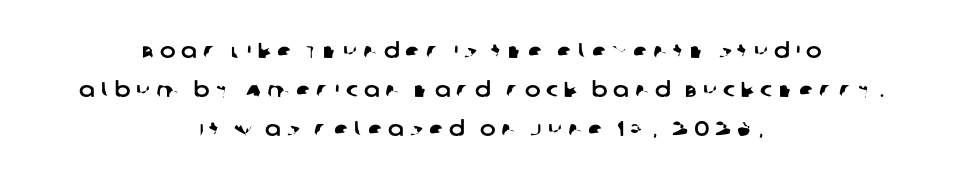
The image shows 21 px text type; set centered, line spacing 1.85x, unusually wide letter spacing (+0.28 em), not underlined.
